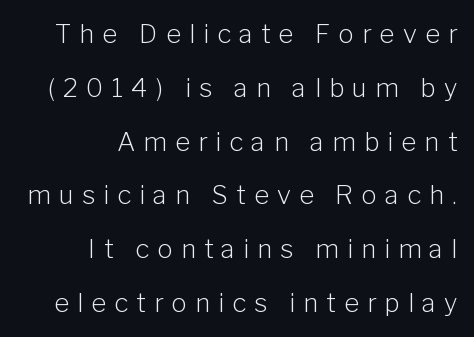
The image shows 26 px text type, upright; set right-aligned, loose line spacing (2.07x), unusually wide letter spacing (+0.31 em), not underlined.
